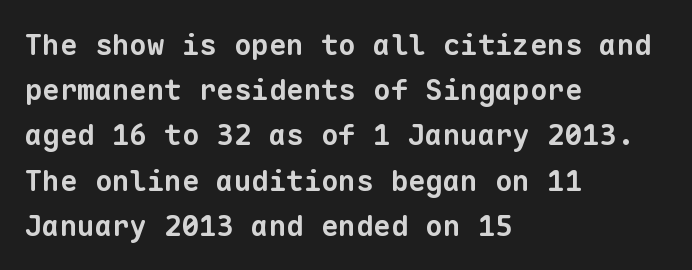
{"serif": "no", "bold": "yes", "weight": "bold", "width": "normal", "stroke_contrast": "low", "x_height": "medium", "monospaced": "yes", "underline": "no", "align": "left", "line_spacing": "normal", "line_spacing_ratio": 1.56, "letter_spacing": "normal", "letter_spacing_em": 0.0, "glyph_px": 29}
